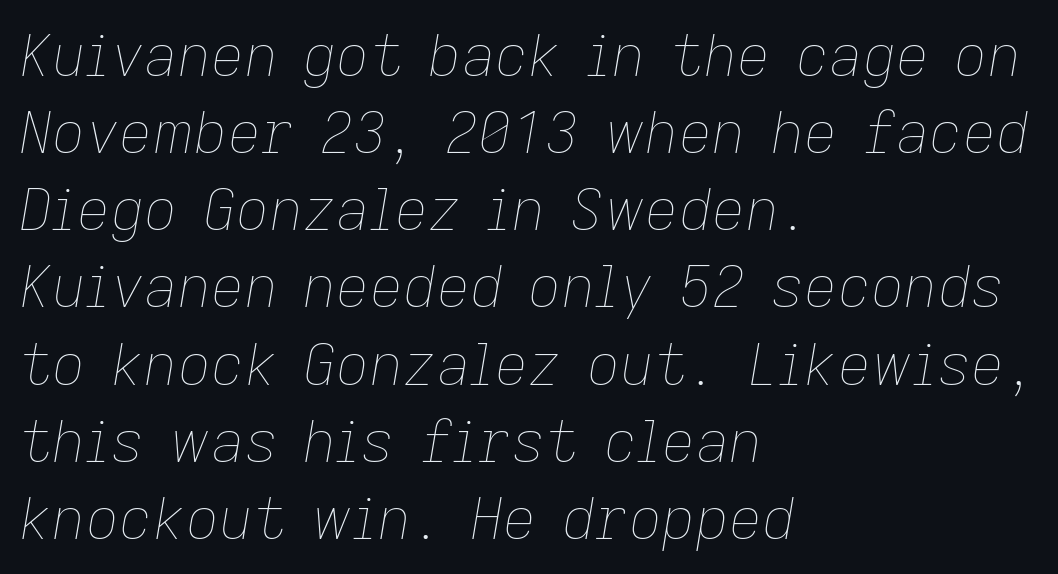
Q: Is the text bold? A: No.
Q: Is the text italic (slanted)? A: Yes, it leans right by about 9 degrees.
Q: Is the text underlined? A: No.
Q: How is the paragraph aligned? A: Left-aligned.
Q: Is the spacing between letters normal or unusually wide? A: Normal.
Q: Is the spacing between lines tight, normal or loose? A: Normal.
Q: Width (condensed, normal, or wide)? A: Normal.
Q: Stroke contrast? A: Low.
Q: x-height? A: Medium.
Q: Monospaced? A: No.
